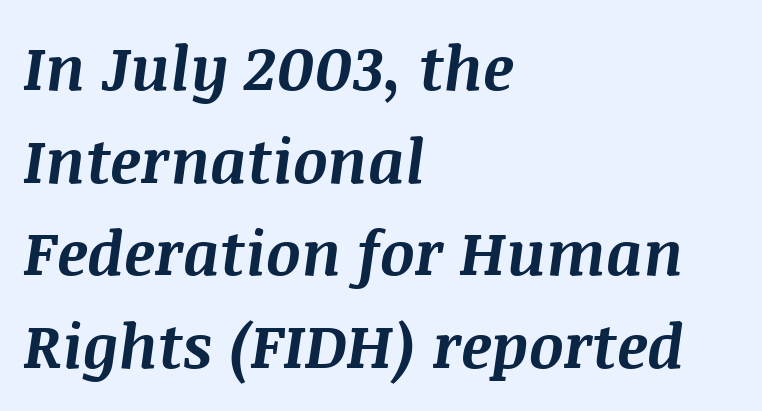
{"italic": "yes", "lean": "right", "slant_degrees": 8, "bold": "yes", "weight": "bold", "width": "normal", "stroke_contrast": "medium", "x_height": "large", "monospaced": "no", "underline": "no", "align": "left", "line_spacing": "normal", "line_spacing_ratio": 1.52, "letter_spacing": "normal", "letter_spacing_em": 0.0, "glyph_px": 61}
